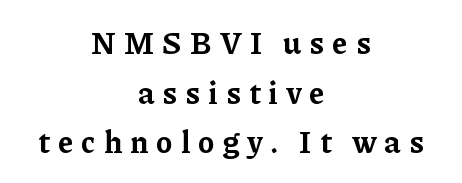
The image shows 31 px bold serif type, upright; set centered, normal line spacing (1.6x), unusually wide letter spacing (+0.26 em), not underlined; low stroke contrast and a medium x-height.
